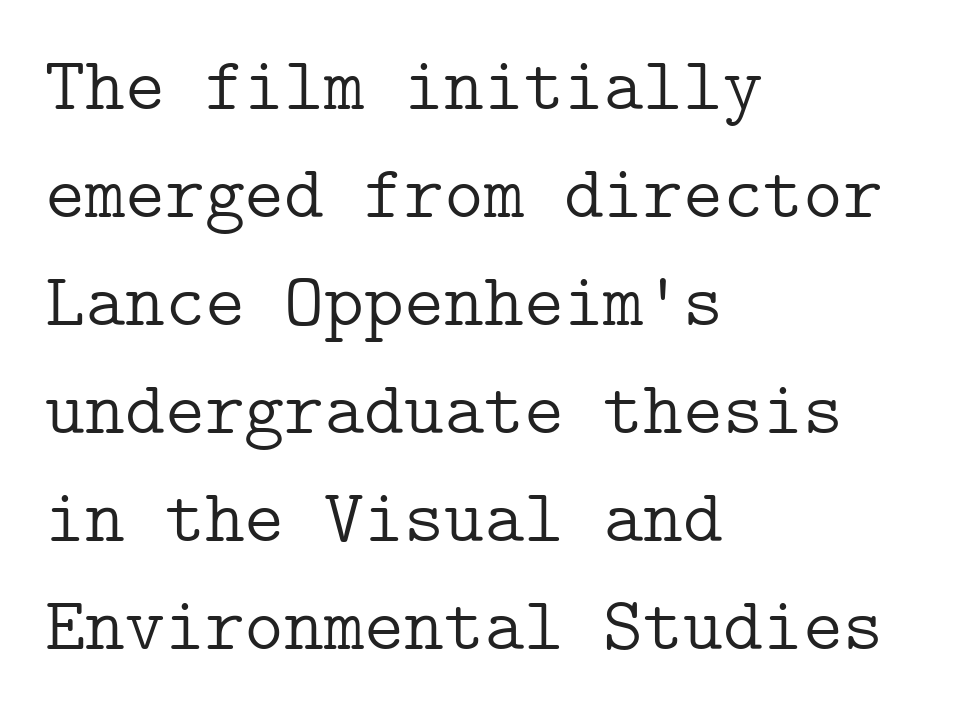
{"serif": "yes", "italic": "no", "bold": "no", "weight": "light", "width": "normal", "stroke_contrast": "low", "x_height": "medium", "underline": "no", "align": "left", "line_spacing": "normal", "line_spacing_ratio": 1.42, "letter_spacing": "normal", "letter_spacing_em": 0.0, "glyph_px": 76}
